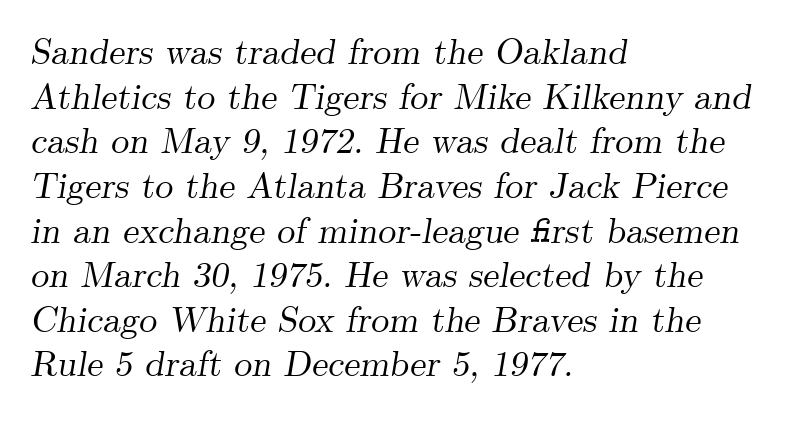
Q: Is the text italic (slanted)? A: Yes, it leans right by about 9 degrees.
Q: Is the typeface a serif or a sans-serif typeface? A: Serif.
Q: Is the text underlined? A: No.
Q: How is the paragraph aligned? A: Left-aligned.
Q: Is the spacing between letters normal or unusually wide? A: Normal.
Q: Width (condensed, normal, or wide)? A: Normal.
Q: Stroke contrast? A: Medium.
Q: x-height? A: Small.
Q: Monospaced? A: No.
